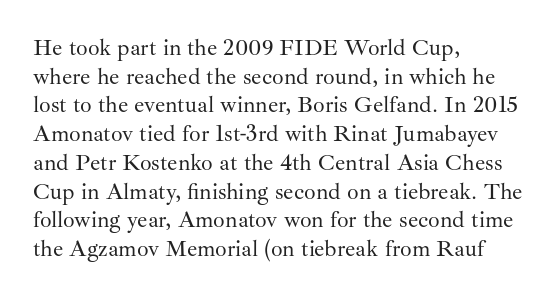
The lines sit at an ordinary, default distance from one another. The text block is weighted toward the left margin, trailing off unevenly rightward. Tracking value appears to be zero — textbook default spacing. Has an underline been added? It has not. Stroke mass is kept to a normal reading level or below.
